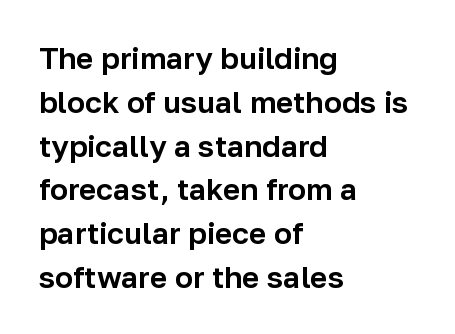
The image shows 30 px sans-serif type, upright; set left-aligned, normal line spacing (1.46x), normal letter spacing, not underlined; low stroke contrast and a medium x-height.
